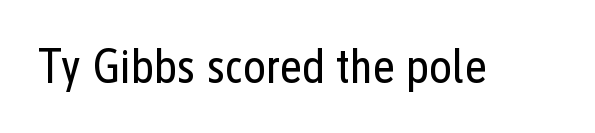
Is there any slant? The stems are plumb. Decoration check: the copy has no underline. Words appear dense and cohesive because spacing is normal. This is sans-serif lettering, the kind often seen on screens and signage. The typeface has the unassuming heft of standard copy or less. Looks like regular typesetting: each glyph gets only the width it needs.
